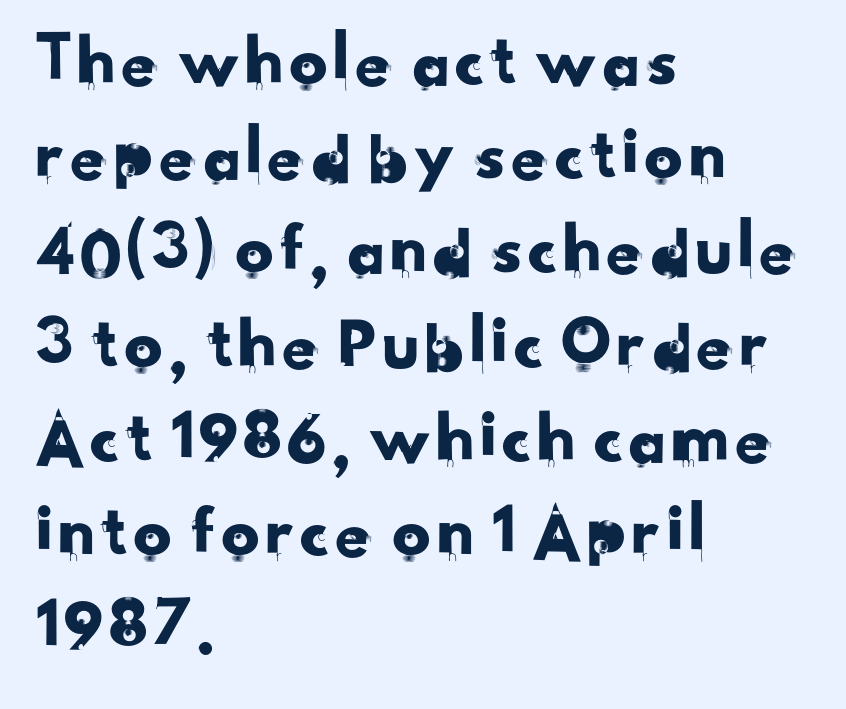
Q: Is the typeface a serif or a sans-serif typeface? A: Sans-serif.
Q: Is the text underlined? A: No.
Q: How is the paragraph aligned? A: Left-aligned.
Q: Is the spacing between letters normal or unusually wide? A: Normal.
Q: Width (condensed, normal, or wide)? A: Normal.
Q: Stroke contrast? A: Low.
Q: x-height? A: Small.
Q: Monospaced? A: No.
